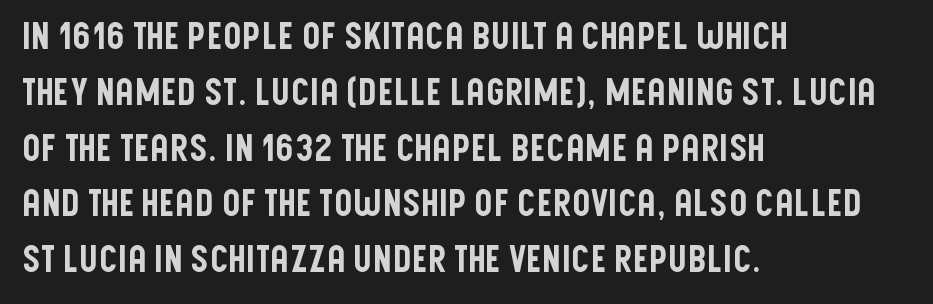
The image shows 36 px condensed sans-serif type, upright; set left-aligned, normal line spacing (1.55x), normal letter spacing, not underlined; low stroke contrast and a large x-height.
